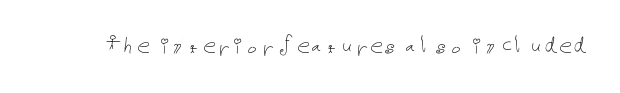
Q: Is the text bold? A: No.
Q: Is the text italic (slanted)? A: No, it is upright.
Q: Is the text underlined? A: No.
Q: Is the spacing between letters normal or unusually wide? A: Normal.
